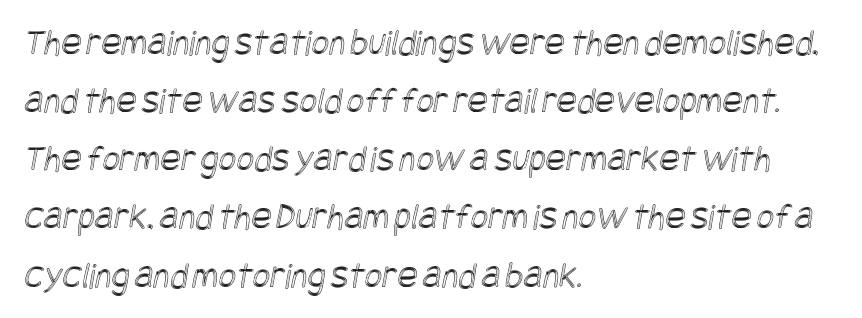
Quick note: interline space is typical. This rendering features lettering with no underline. In CSS terms this would be text-align: left. Each word holds together tightly as a unit, with standard inter-letter gaps.
